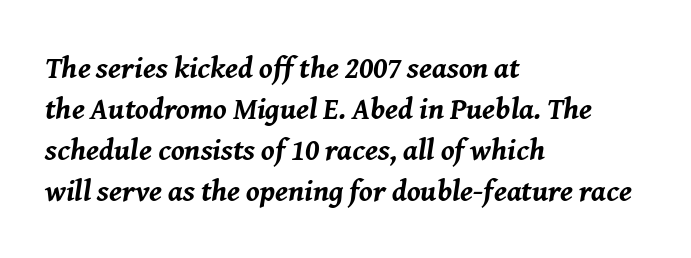
The baseline area is clear. You could not count columns in this text — the font is proportionally spaced. The letters are slanted; this is an italic face. One glance says typical: line gaps are just what's usual. Weight: bold.
